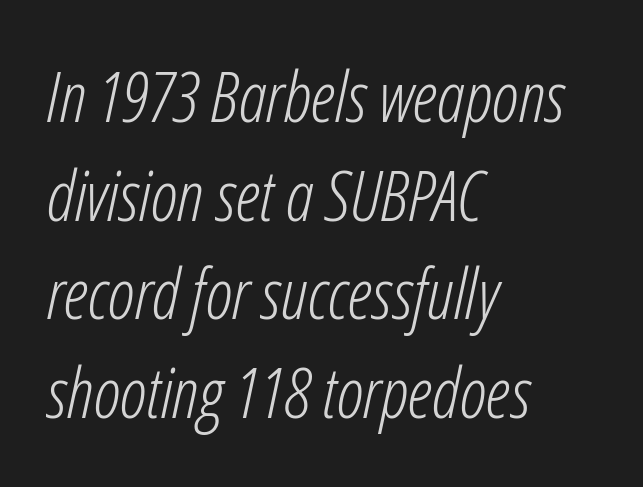
Q: Is the text bold? A: No.
Q: Is the text italic (slanted)? A: Yes, it leans right by about 12 degrees.
Q: Is the text underlined? A: No.
Q: How is the paragraph aligned? A: Left-aligned.
Q: Is the spacing between letters normal or unusually wide? A: Normal.
Q: Is the spacing between lines tight, normal or loose? A: Normal.
Q: Width (condensed, normal, or wide)? A: Condensed.
Q: Stroke contrast? A: Low.
Q: x-height? A: Medium.
Q: Monospaced? A: No.
